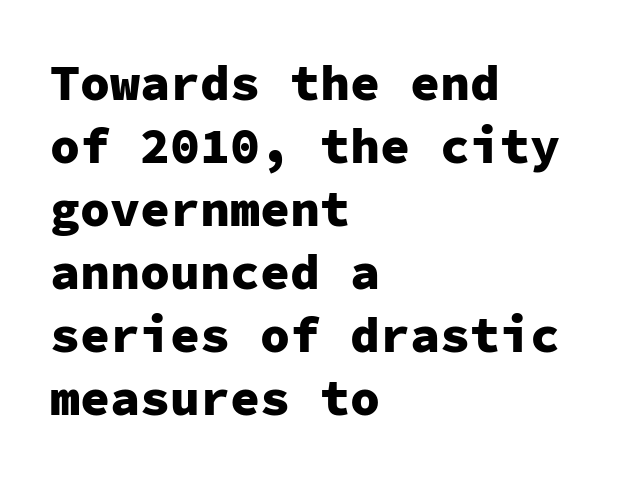
The image shows 50 px heavy sans-serif type, upright, monospaced; set left-aligned, normal line spacing (1.26x), normal letter spacing, not underlined; low stroke contrast and a medium x-height.
